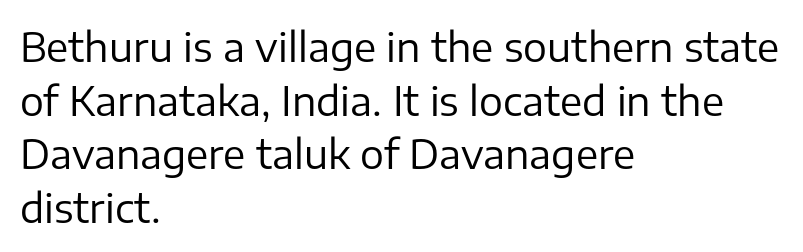
Compared with typical body copy, the letter spacing here is the same. Looks like regular typesetting: each glyph gets only the width it needs. Line starts are locked; line ends wander. The font is comparable to plain body text, perhaps lighter.
